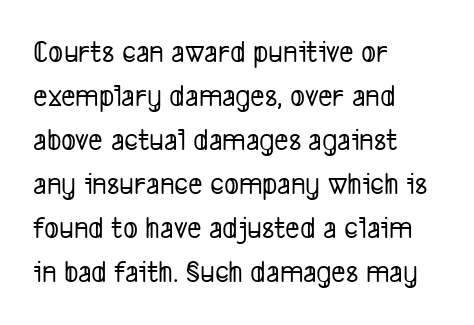
{"serif": "no", "width": "condensed", "stroke_contrast": "low", "x_height": "medium", "monospaced": "no", "underline": "no", "align": "left", "line_spacing": "normal", "line_spacing_ratio": 1.42, "letter_spacing": "normal", "letter_spacing_em": 0.0, "glyph_px": 31}
